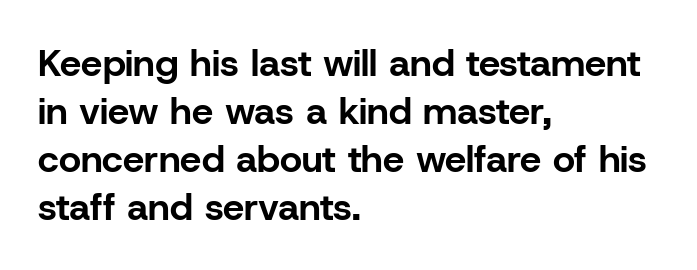
{"serif": "no", "italic": "no", "bold": "yes", "weight": "bold", "width": "normal", "stroke_contrast": "low", "x_height": "medium", "monospaced": "no", "underline": "no", "align": "left", "line_spacing": "normal", "line_spacing_ratio": 1.26, "letter_spacing": "normal", "letter_spacing_em": 0.0, "glyph_px": 38}
